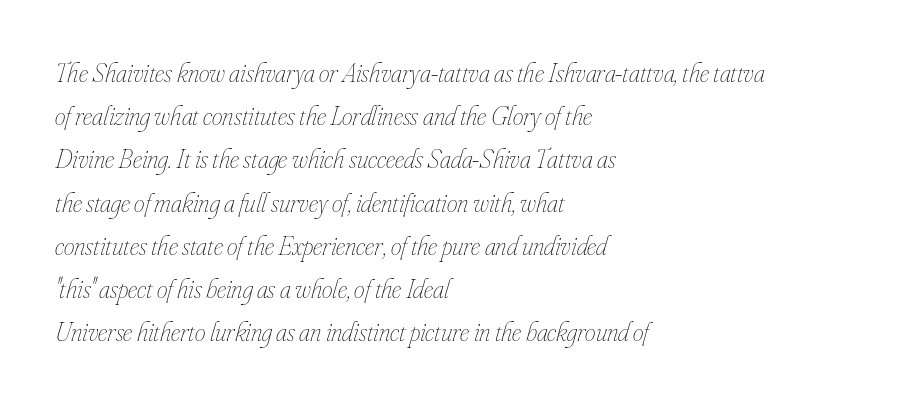
The image shows 27 px text type, italic (leaning right); set left-aligned, normal line spacing (1.6x), normal letter spacing, not underlined.
